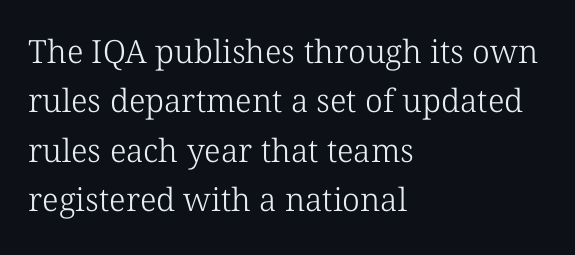
The font family rendered here belongs to the serif group. Think standard paragraph weight, or any step lighter than that. Observe the ordinary spacing: letters are neighbours, not strangers. Notice how the passage keeps a crisp vertical edge on the left only.
